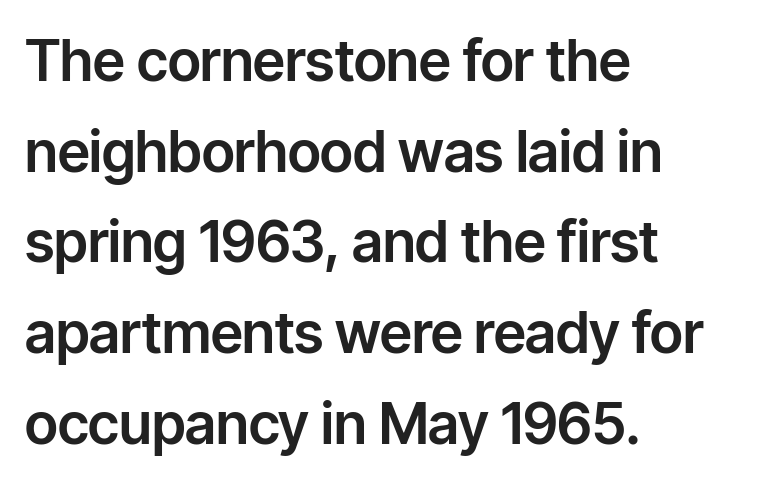
{"serif": "no", "italic": "no", "width": "normal", "stroke_contrast": "low", "x_height": "medium", "monospaced": "no", "underline": "no", "align": "left", "line_spacing": "normal", "line_spacing_ratio": 1.59, "letter_spacing": "normal", "letter_spacing_em": 0.0, "glyph_px": 57}
